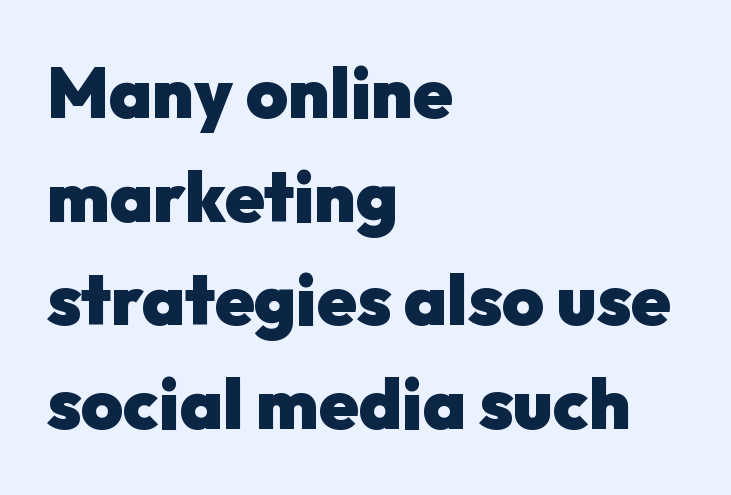
Q: Is the text bold? A: Yes.
Q: Is the text italic (slanted)? A: No, it is upright.
Q: Is the typeface a serif or a sans-serif typeface? A: Sans-serif.
Q: Is the text underlined? A: No.
Q: How is the paragraph aligned? A: Left-aligned.
Q: Is the spacing between letters normal or unusually wide? A: Normal.
Q: Is the spacing between lines tight, normal or loose? A: Normal.
Q: Width (condensed, normal, or wide)? A: Normal.
Q: Stroke contrast? A: Low.
Q: x-height? A: Medium.
Q: Monospaced? A: No.
